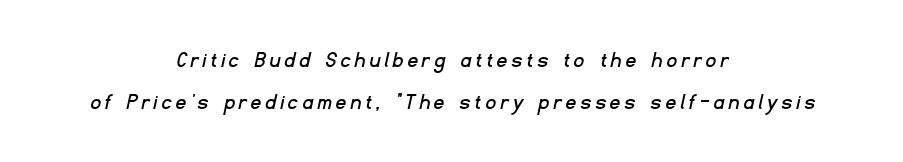
The image shows 24 px text type; set centered, line spacing 1.74x, unusually wide letter spacing (+0.21 em), not underlined.
